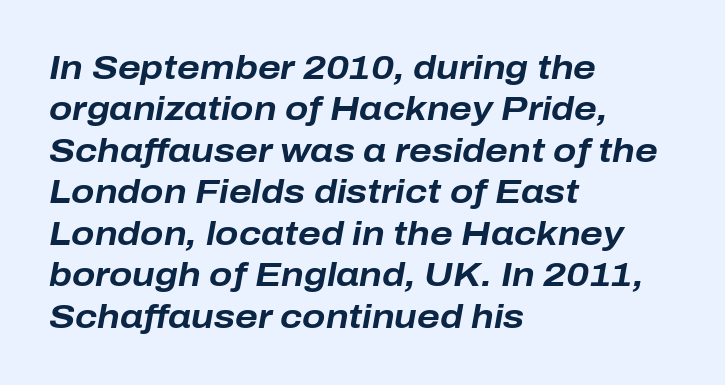
The image shows 34 px bold type, italic (leaning right); set left-aligned, line spacing 1.22x, normal letter spacing, not underlined; low stroke contrast and a medium x-height.
